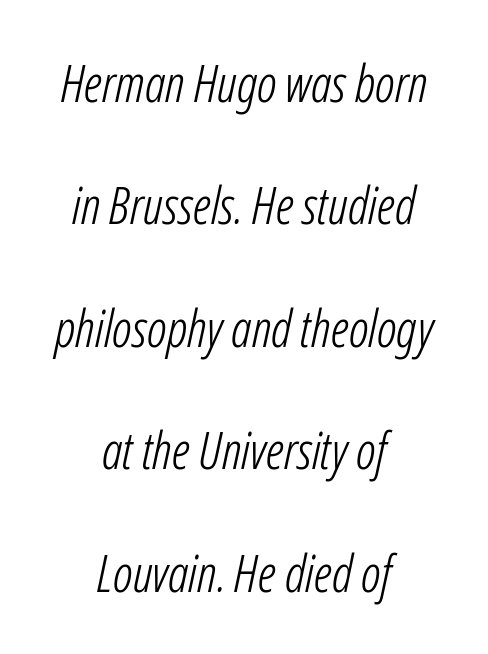
{"italic": "yes", "lean": "right", "slant_degrees": 12, "bold": "no", "weight": "light", "width": "condensed", "stroke_contrast": "low", "x_height": "medium", "monospaced": "no", "underline": "no", "align": "center", "line_spacing": "loose", "line_spacing_ratio": 2.4, "letter_spacing": "normal", "letter_spacing_em": 0.0, "glyph_px": 51}
